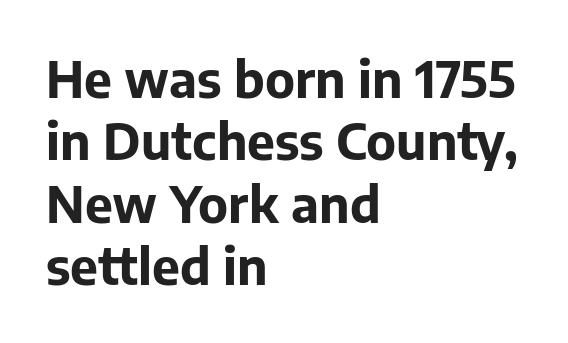
{"serif": "no", "italic": "no", "bold": "yes", "weight": "bold", "width": "normal", "stroke_contrast": "low", "x_height": "medium", "monospaced": "no", "underline": "no", "align": "left", "line_spacing": "normal", "line_spacing_ratio": 1.25, "letter_spacing": "normal", "letter_spacing_em": 0.0, "glyph_px": 50}
